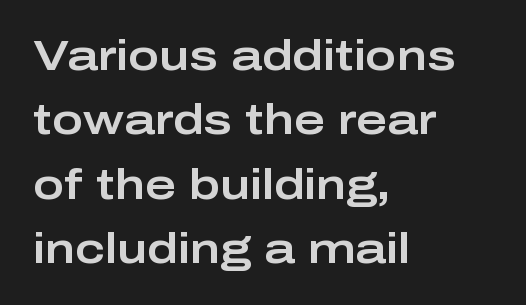
The image shows 42 px wide sans-serif type, upright; set left-aligned, normal line spacing (1.53x), normal letter spacing, not underlined; low stroke contrast and a medium x-height.
